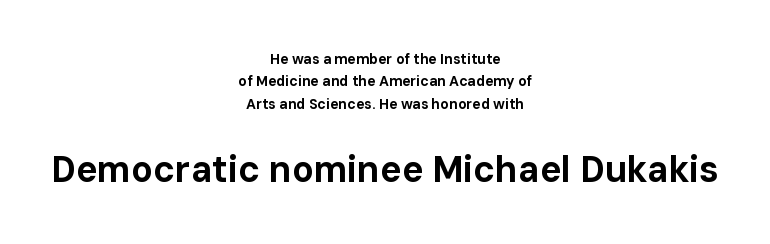
Q: Is the text bold? A: Yes.
Q: Is the text italic (slanted)? A: No, it is upright.
Q: Is the typeface a serif or a sans-serif typeface? A: Sans-serif.
Q: Is the text underlined? A: No.
Q: How is the paragraph aligned? A: Centered.
Q: Is the spacing between letters normal or unusually wide? A: Normal.
Q: Is the spacing between lines tight, normal or loose? A: Normal.
Q: Which block of text is set in a larger size, the first (top) or the second (bottom)? A: The second (bottom) one.
Q: Width (condensed, normal, or wide)? A: Normal.
Q: Stroke contrast? A: Low.
Q: x-height? A: Medium.
Q: Monospaced? A: No.
